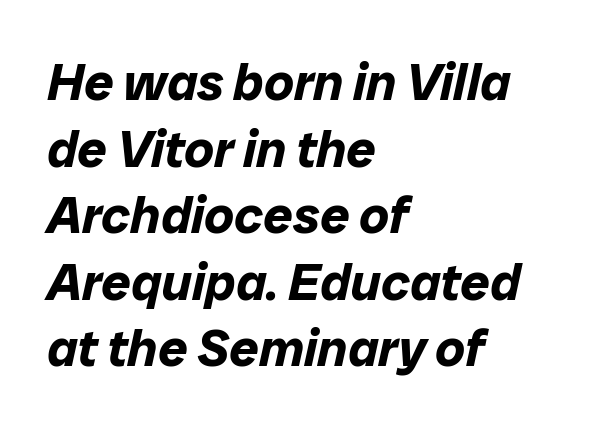
Q: Is the text bold? A: Yes.
Q: Is the text italic (slanted)? A: Yes, it leans right by about 12 degrees.
Q: Is the text underlined? A: No.
Q: How is the paragraph aligned? A: Left-aligned.
Q: Is the spacing between letters normal or unusually wide? A: Normal.
Q: Is the spacing between lines tight, normal or loose? A: Normal.
Q: Width (condensed, normal, or wide)? A: Normal.
Q: Stroke contrast? A: Low.
Q: x-height? A: Medium.
Q: Monospaced? A: No.
